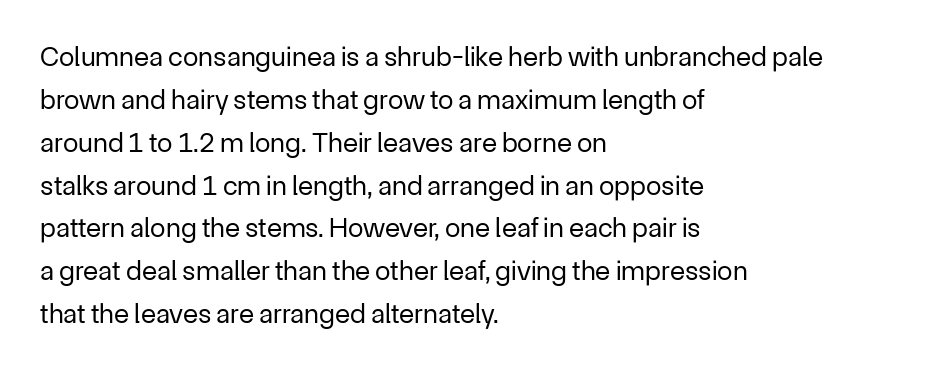
{"serif": "no", "italic": "no", "bold": "no", "weight": "regular", "width": "normal", "stroke_contrast": "low", "x_height": "medium", "monospaced": "no", "underline": "no", "align": "left", "line_spacing": "normal", "line_spacing_ratio": 1.53, "letter_spacing": "normal", "letter_spacing_em": 0.0, "glyph_px": 28}
